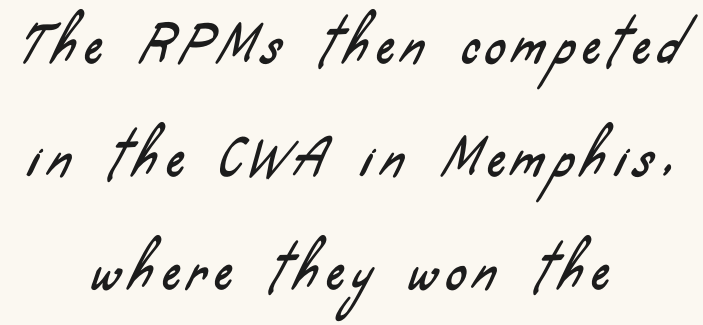
Compared with typical paragraphs, the rows here are farther apart. The designer went with a sans here, leaving each stem footless. Beneath every word, the page is bare. Proportional: the letters do not fall into vertical columns. The setting favours the middle, as headings and verse often do.
